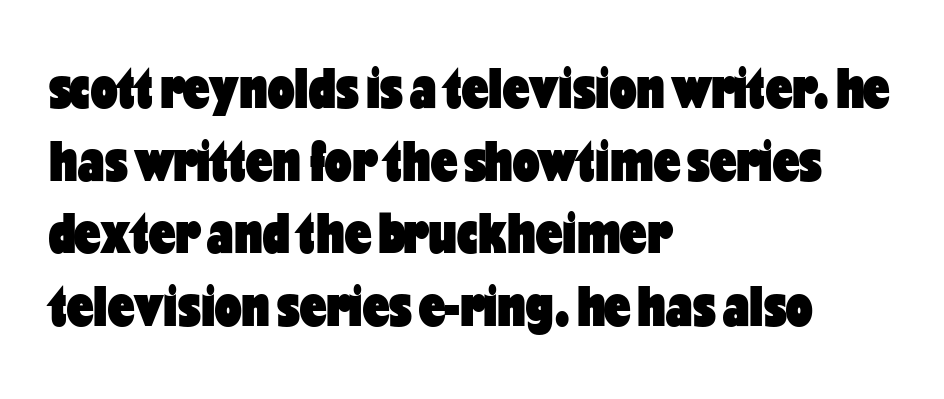
Q: Is the text bold? A: Yes.
Q: Is the text italic (slanted)? A: No, it is upright.
Q: Is the typeface a serif or a sans-serif typeface? A: Sans-serif.
Q: Is the text underlined? A: No.
Q: How is the paragraph aligned? A: Left-aligned.
Q: Is the spacing between letters normal or unusually wide? A: Normal.
Q: Width (condensed, normal, or wide)? A: Condensed.
Q: Stroke contrast? A: Low.
Q: x-height? A: Medium.
Q: Monospaced? A: No.
